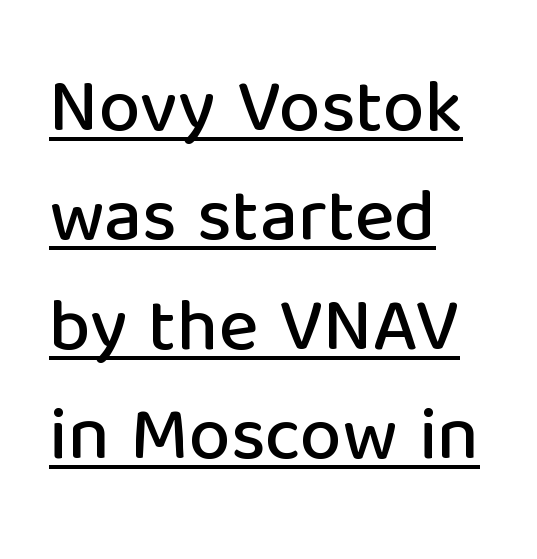
The image shows 75 px sans-serif type, upright; set left-aligned, normal line spacing (1.46x), normal letter spacing, underlined; low stroke contrast and a medium x-height.
